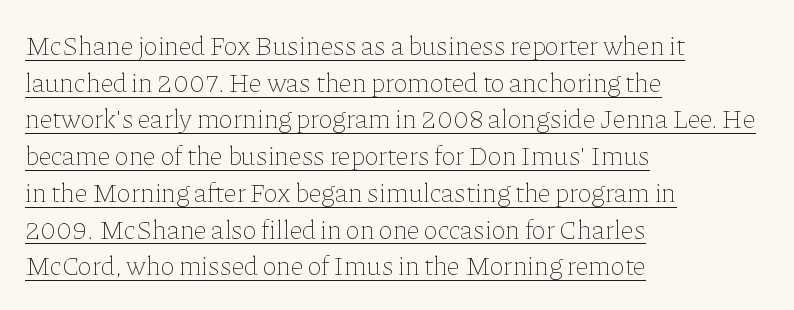
The image shows 27 px text type, upright; set left-aligned, normal line spacing (1.36x), normal letter spacing, underlined.
